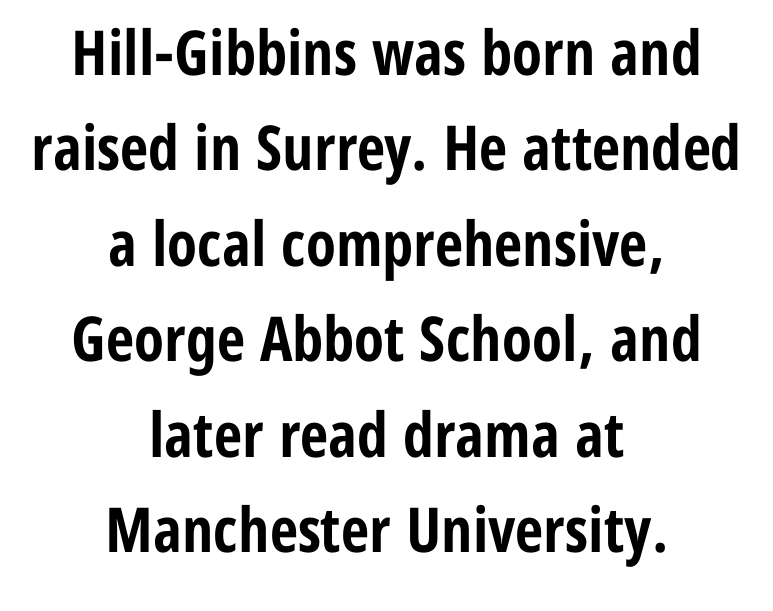
{"serif": "no", "italic": "no", "bold": "yes", "weight": "bold", "width": "condensed", "stroke_contrast": "low", "x_height": "medium", "monospaced": "no", "underline": "no", "align": "center", "line_spacing": "normal", "line_spacing_ratio": 1.54, "letter_spacing": "normal", "letter_spacing_em": 0.0, "glyph_px": 62}
